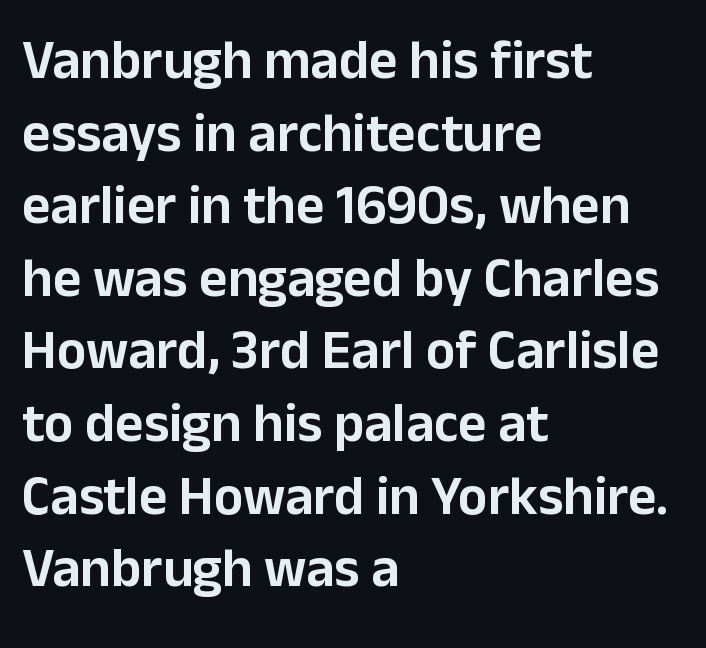
The image shows 55 px sans-serif type, upright; set left-aligned, normal line spacing (1.32x), normal letter spacing, not underlined; low stroke contrast and a medium x-height.
